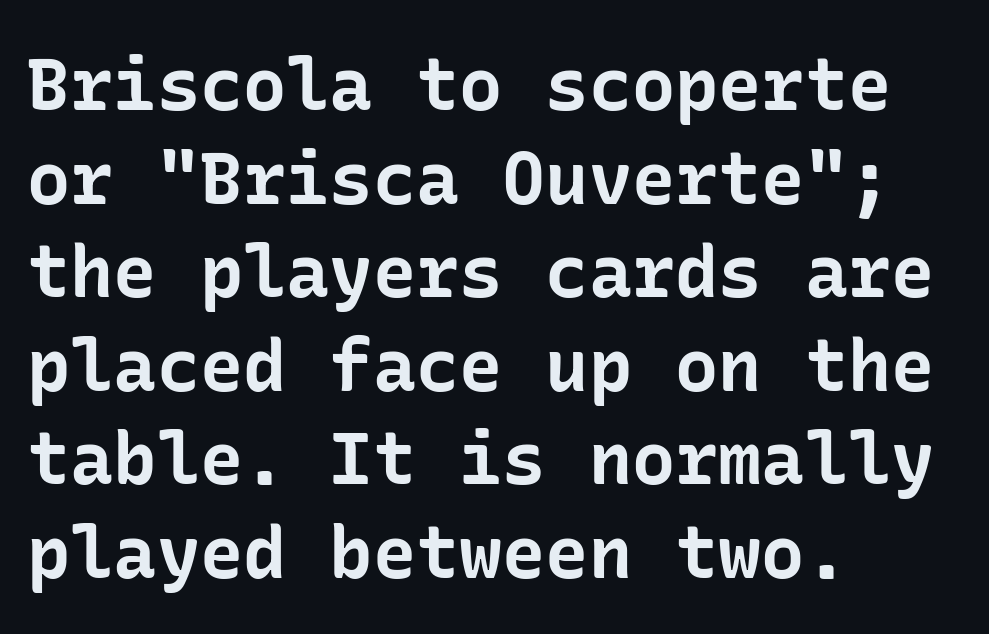
Q: Is the text bold? A: Yes.
Q: Is the text italic (slanted)? A: No, it is upright.
Q: Is the typeface a serif or a sans-serif typeface? A: Sans-serif.
Q: Is the text underlined? A: No.
Q: How is the paragraph aligned? A: Left-aligned.
Q: Is the spacing between letters normal or unusually wide? A: Normal.
Q: Is the spacing between lines tight, normal or loose? A: Normal.
Q: Width (condensed, normal, or wide)? A: Normal.
Q: Stroke contrast? A: Low.
Q: x-height? A: Medium.
